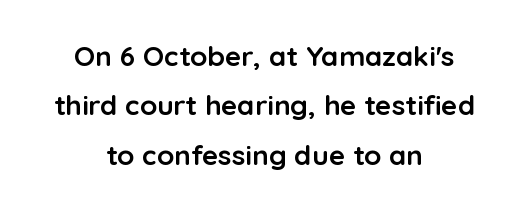
The image shows 28 px semibold sans-serif type, upright; set centered, line spacing 1.76x, normal letter spacing, not underlined; low stroke contrast and a medium x-height.
